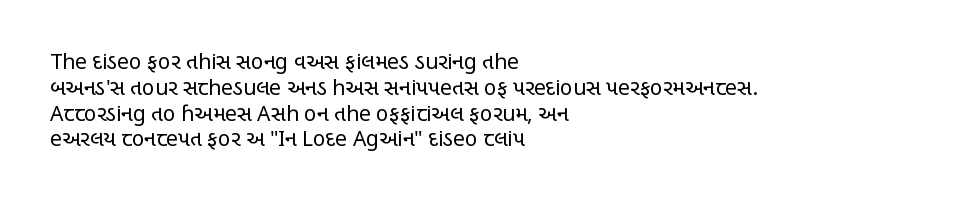
Visually the block forms a straight wall on the left and a jagged coastline on the right. This sample uses plain, unmodified letter spacing. The face looks like a standard text weight, possibly lighter. Check under the words: just untouched page. Does the lettering tilt? It doesn't — this is upright.
